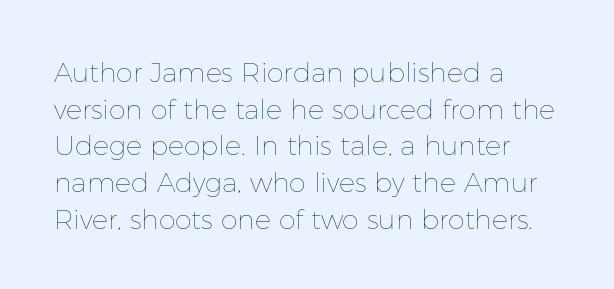
Reading down the block, your eye returns to a fixed left position each line. Do the letters lean? They stand straight. The strip under each line holds only bare page. Bold? No — there's no thickening of the strokes. Line spacing here is normal. Glyph-to-glyph distance matches everyday printed text.
